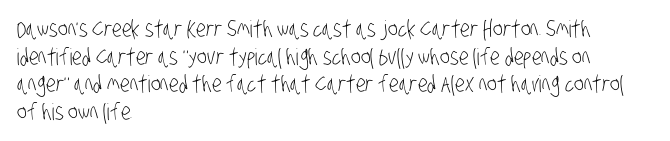
{"bold": "no", "underline": "no", "align": "left", "line_spacing_ratio": 1.2, "letter_spacing": "normal", "letter_spacing_em": 0.0, "glyph_px": 23}
